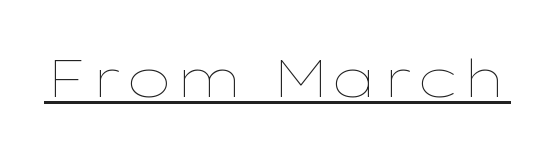
{"italic": "no", "bold": "no", "weight": "thin", "width": "wide", "stroke_contrast": "low", "x_height": "medium", "monospaced": "no", "underline": "yes", "letter_spacing": "normal", "letter_spacing_em": 0.0, "glyph_px": 52}
